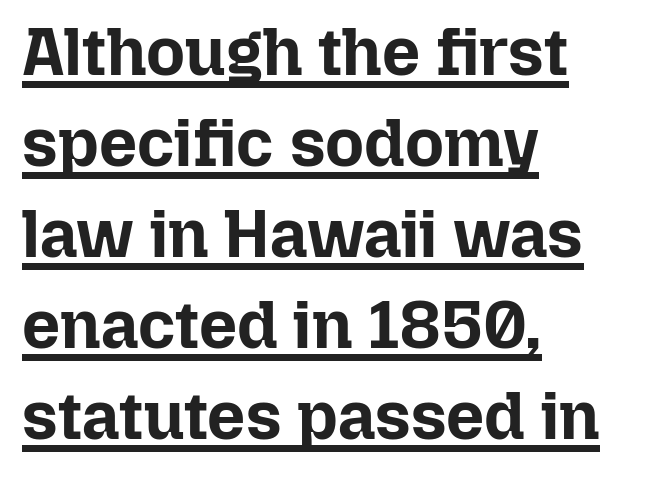
Q: Is the text bold? A: Yes.
Q: Is the text italic (slanted)? A: No, it is upright.
Q: Is the text underlined? A: Yes.
Q: How is the paragraph aligned? A: Left-aligned.
Q: Is the spacing between letters normal or unusually wide? A: Normal.
Q: Is the spacing between lines tight, normal or loose? A: Normal.
Q: Width (condensed, normal, or wide)? A: Normal.
Q: Stroke contrast? A: Low.
Q: x-height? A: Medium.
Q: Monospaced? A: No.
